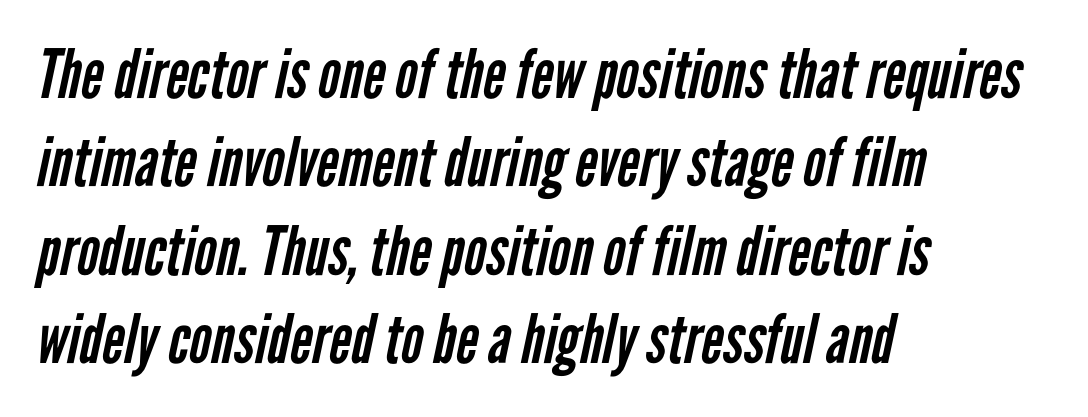
Q: Is the text bold? A: No.
Q: Is the typeface a serif or a sans-serif typeface? A: Sans-serif.
Q: Is the text underlined? A: No.
Q: How is the paragraph aligned? A: Left-aligned.
Q: Is the spacing between letters normal or unusually wide? A: Normal.
Q: Is the spacing between lines tight, normal or loose? A: Normal.
Q: Width (condensed, normal, or wide)? A: Condensed.
Q: Stroke contrast? A: Low.
Q: x-height? A: Medium.
Q: Monospaced? A: No.
